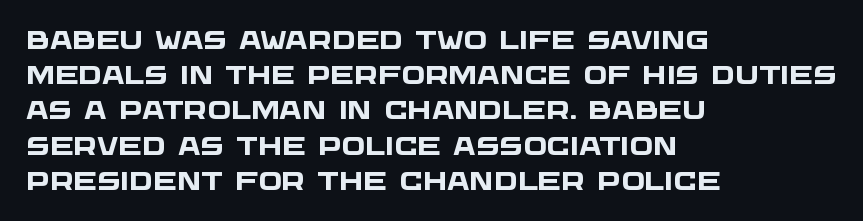
Underlining? Definitely not there. A full-strength bold gives these letters their thick strokes. The horizontal fit of the characters is conventional and even. These lines stack with their left ends in a neat column.
